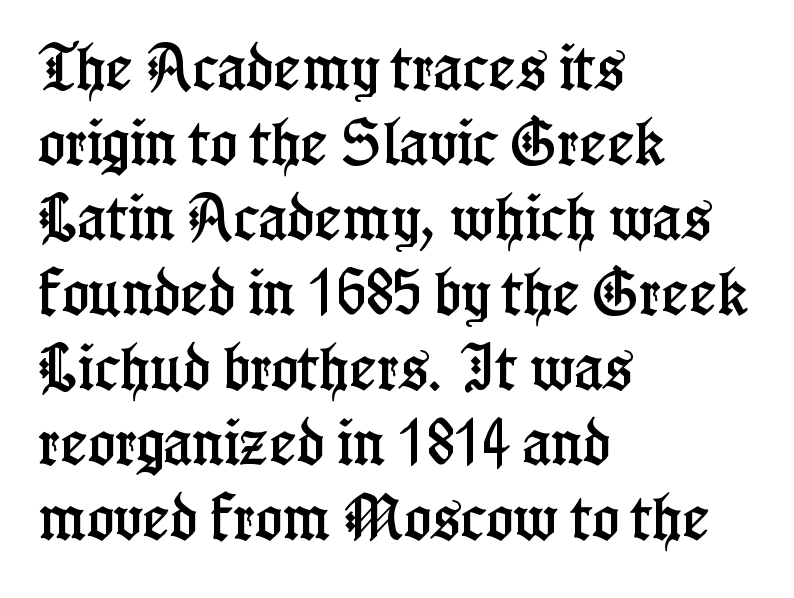
You could call the tracking neutral — neither tight nor loose. The vertical gap from one line to the next is medium. Note the varied advance widths — an 'i' is clearly narrower than an 'm'. To sum up the face: it has serifs. Unlike italic type, these characters show no tilt at all. Descenders hang freely into open space.
